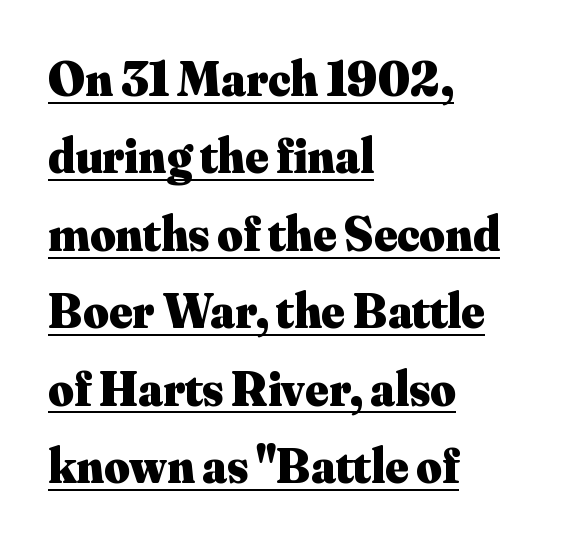
Q: Is the text bold? A: Yes.
Q: Is the text italic (slanted)? A: No, it is upright.
Q: Is the typeface a serif or a sans-serif typeface? A: Serif.
Q: Is the text underlined? A: Yes.
Q: How is the paragraph aligned? A: Left-aligned.
Q: Is the spacing between letters normal or unusually wide? A: Normal.
Q: Is the spacing between lines tight, normal or loose? A: Normal.
Q: Width (condensed, normal, or wide)? A: Normal.
Q: Stroke contrast? A: Medium.
Q: x-height? A: Small.
Q: Monospaced? A: No.
